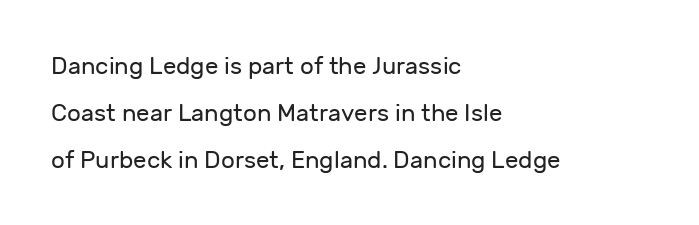
Q: Is the text bold? A: No.
Q: Is the text italic (slanted)? A: No, it is upright.
Q: Is the text underlined? A: No.
Q: How is the paragraph aligned? A: Left-aligned.
Q: Is the spacing between letters normal or unusually wide? A: Normal.
Q: Is the spacing between lines tight, normal or loose? A: Loose.
